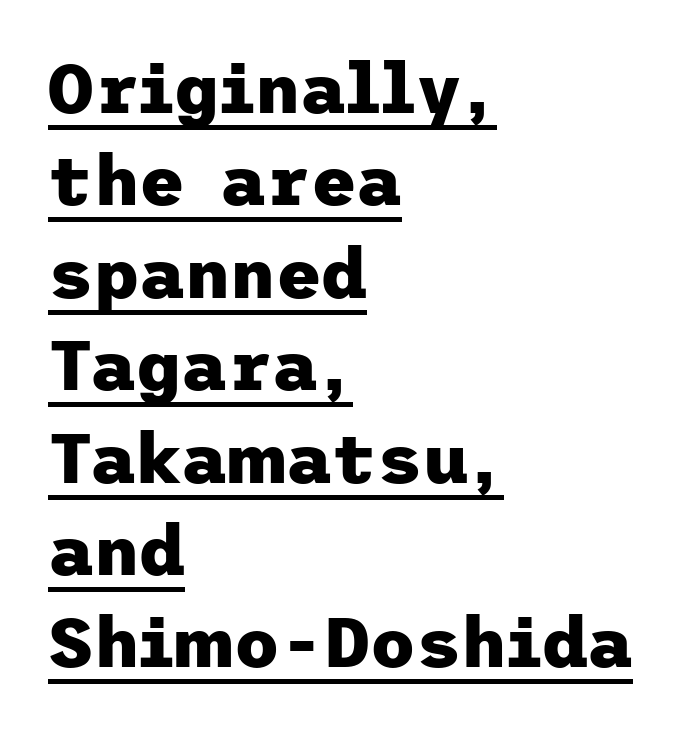
{"serif": "no", "italic": "no", "bold": "yes", "weight": "heavy", "width": "normal", "stroke_contrast": "low", "x_height": "medium", "underline": "yes", "align": "left", "line_spacing": "normal", "line_spacing_ratio": 1.32, "letter_spacing": "normal", "letter_spacing_em": 0.0, "glyph_px": 70}
